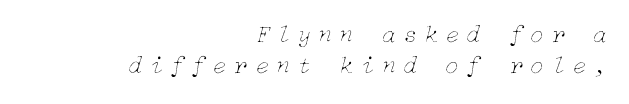
Q: Is the text bold? A: No.
Q: Is the text italic (slanted)? A: Yes, it leans right by about 15 degrees.
Q: Is the text underlined? A: No.
Q: How is the paragraph aligned? A: Right-aligned.
Q: Is the spacing between letters normal or unusually wide? A: Unusually wide.
Q: Is the spacing between lines tight, normal or loose? A: Normal.
